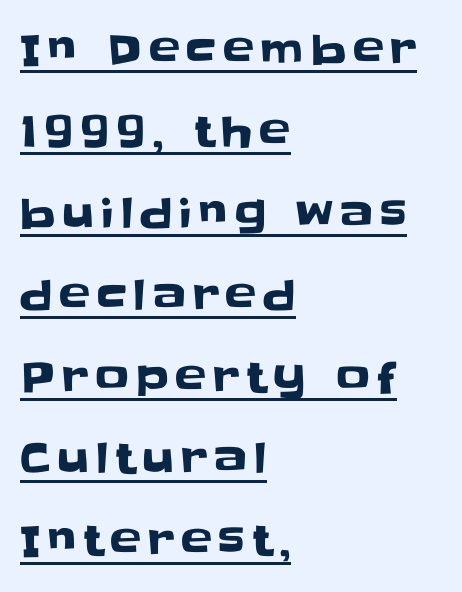
{"serif": "no", "italic": "no", "width": "normal", "stroke_contrast": "low", "x_height": "large", "monospaced": "no", "underline": "yes", "align": "left", "line_spacing": "loose", "line_spacing_ratio": 1.95, "glyph_px": 42}
